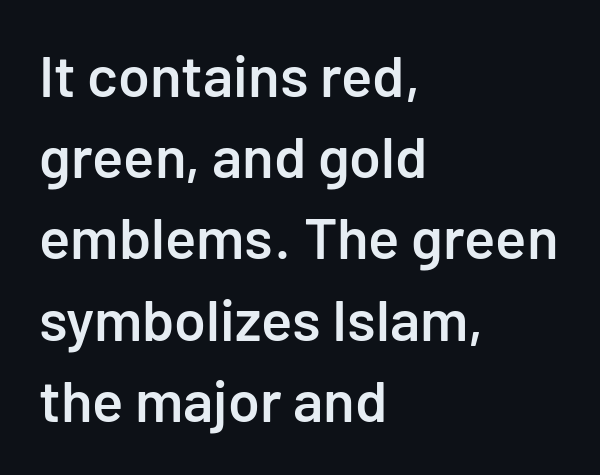
The image shows 58 px semibold sans-serif type, upright; set left-aligned, normal line spacing (1.4x), normal letter spacing, not underlined; low stroke contrast and a medium x-height.
